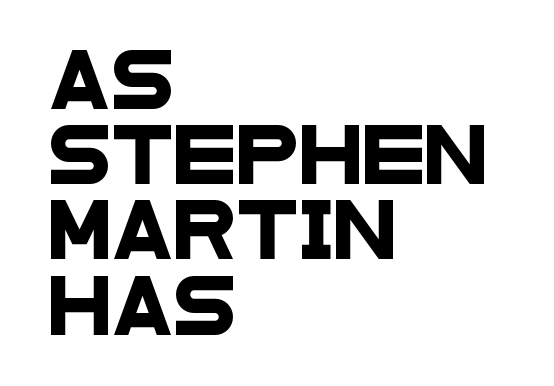
What stands out about the letter spacing? Nothing — it is the standard amount. Looks like regular typesetting: each glyph gets only the width it needs. Whoever set this chose a conventional vertical rhythm. The rag falls on the right side of this text block. Quick note: underline off.
